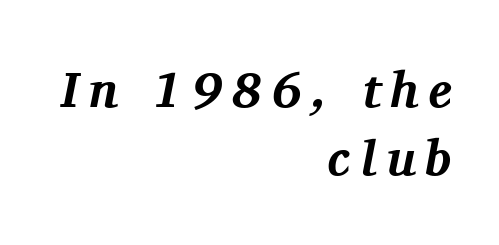
Character widths vary here, with narrow letters taking less room than wide ones. Beneath every word, the page is bare. Is there much room between lines? A standard amount, neither cramped nor airy. The typeface chosen for these lines features serifs.
